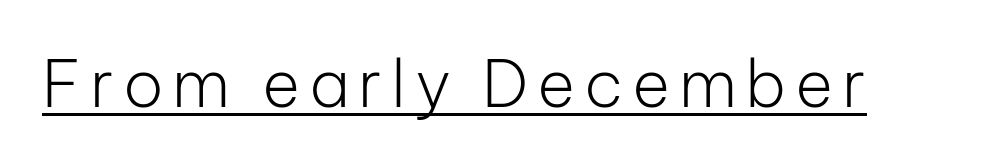
{"serif": "no", "italic": "no", "bold": "no", "weight": "light", "width": "normal", "stroke_contrast": "low", "x_height": "medium", "monospaced": "no", "underline": "yes", "glyph_px": 65}
